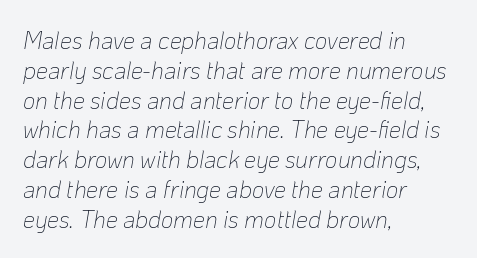
The letters are slanted; this is an italic face. Is this a heavy cut? Hardly; it is regular or lighter. Here the glyphs are tracked normally, forming tight word shapes. The paragraph shown leans on its left margin. Nobody drew a line under any word here.
